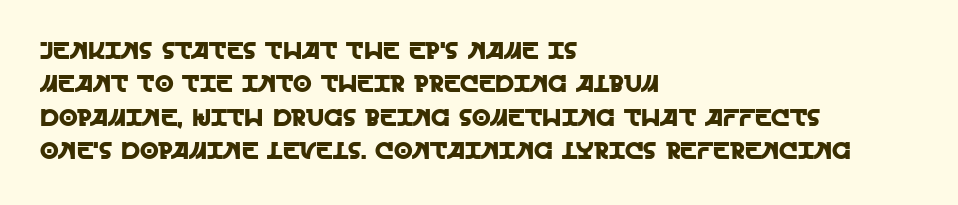
The image shows 24 px text type, upright; set left-aligned, normal line spacing (1.39x), normal letter spacing, not underlined.
